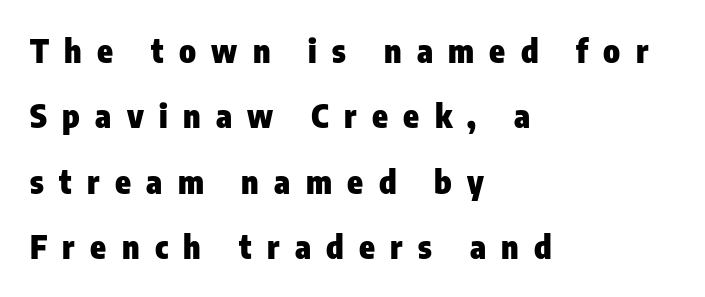
Q: Is the text bold? A: Yes.
Q: Is the text italic (slanted)? A: No, it is upright.
Q: Is the typeface a serif or a sans-serif typeface? A: Sans-serif.
Q: Is the text underlined? A: No.
Q: How is the paragraph aligned? A: Left-aligned.
Q: Is the spacing between letters normal or unusually wide? A: Unusually wide.
Q: Is the spacing between lines tight, normal or loose? A: Loose.
Q: Width (condensed, normal, or wide)? A: Condensed.
Q: Stroke contrast? A: Low.
Q: x-height? A: Medium.
Q: Monospaced? A: No.
